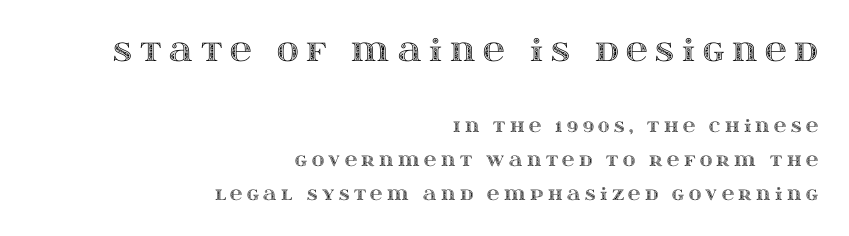
The specimen reads as upright at a glance. The passage is arranged like a letterhead date or caption credit — flush right. Each row of text sits above clean, open space. Vertical spacing — loose.
